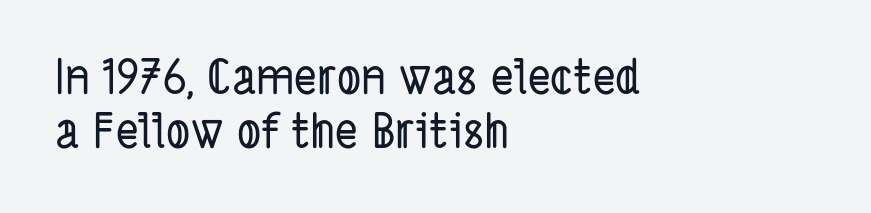
Q: Is the typeface a serif or a sans-serif typeface? A: Sans-serif.
Q: Is the text underlined? A: No.
Q: How is the paragraph aligned? A: Left-aligned.
Q: Is the spacing between letters normal or unusually wide? A: Normal.
Q: Is the spacing between lines tight, normal or loose? A: Tight.
Q: Width (condensed, normal, or wide)? A: Condensed.
Q: Stroke contrast? A: Low.
Q: x-height? A: Medium.
Q: Monospaced? A: No.
